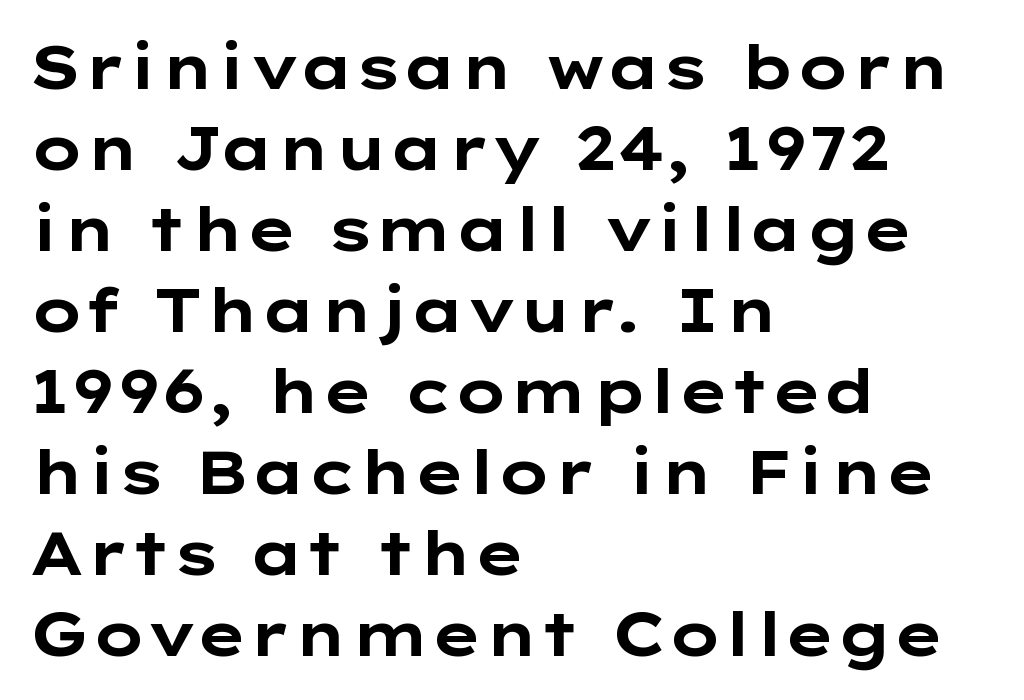
{"serif": "no", "italic": "no", "bold": "yes", "weight": "bold", "width": "wide", "stroke_contrast": "low", "x_height": "medium", "monospaced": "no", "underline": "no", "align": "left", "line_spacing": "normal", "line_spacing_ratio": 1.35, "letter_spacing": "normal", "letter_spacing_em": 0.0, "glyph_px": 60}
